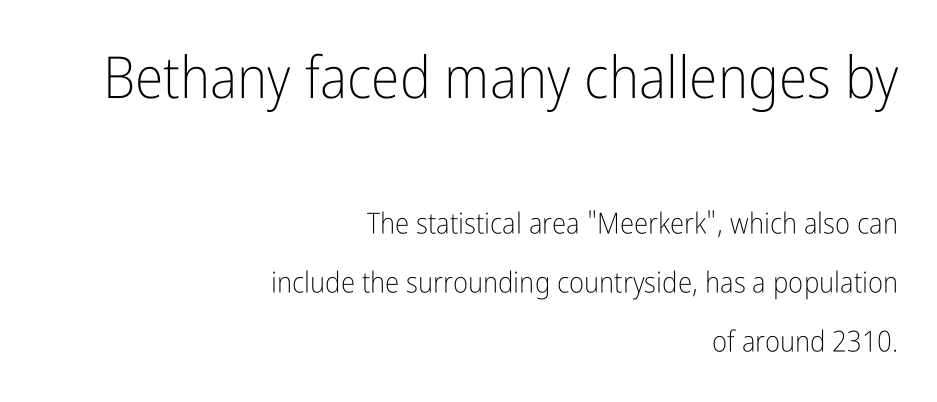
Q: Is the text bold? A: No.
Q: Is the text italic (slanted)? A: No, it is upright.
Q: Is the typeface a serif or a sans-serif typeface? A: Sans-serif.
Q: Is the text underlined? A: No.
Q: How is the paragraph aligned? A: Right-aligned.
Q: Is the spacing between letters normal or unusually wide? A: Normal.
Q: Is the spacing between lines tight, normal or loose? A: Loose.
Q: Which block of text is set in a larger size, the first (top) or the second (bottom)? A: The first (top) one.
Q: Width (condensed, normal, or wide)? A: Condensed.
Q: Stroke contrast? A: Low.
Q: x-height? A: Medium.
Q: Monospaced? A: No.
